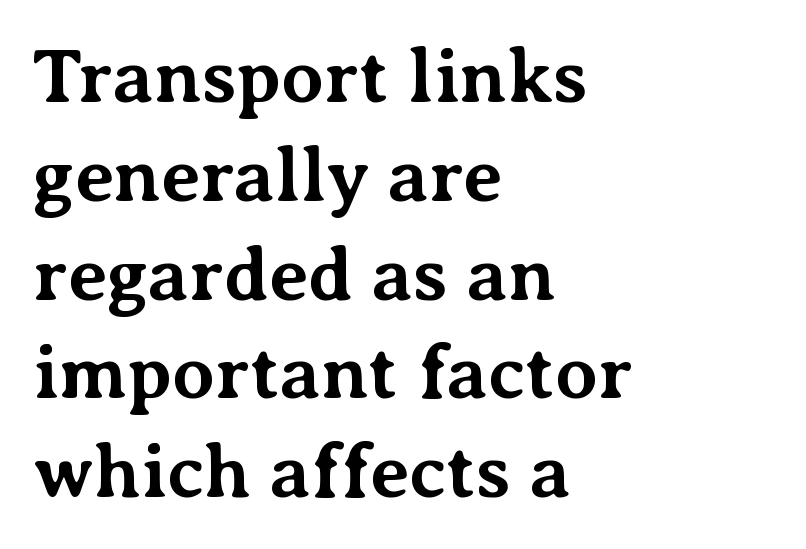
{"serif": "yes", "italic": "no", "bold": "yes", "weight": "bold", "width": "normal", "stroke_contrast": "medium", "x_height": "medium", "monospaced": "no", "underline": "no", "align": "left", "line_spacing": "normal", "line_spacing_ratio": 1.3, "letter_spacing": "normal", "letter_spacing_em": 0.0, "glyph_px": 76}
